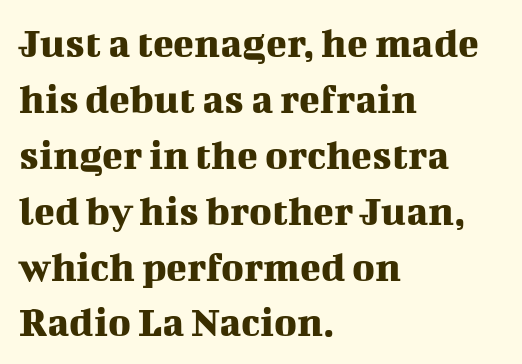
The rendering uses natural spacing where letterforms have individual widths. Visually the block forms a straight wall on the left and a jagged coastline on the right. The designer went with a serif here, giving each stem small feet. The zone under the glyphs is completely vacant. These lines were composed using upright roman letters.
